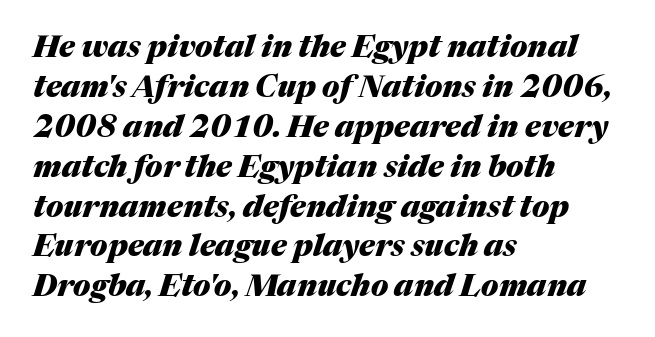
Q: Is the text bold? A: Yes.
Q: Is the text italic (slanted)? A: Yes, it leans right by about 17 degrees.
Q: Is the text underlined? A: No.
Q: How is the paragraph aligned? A: Left-aligned.
Q: Is the spacing between letters normal or unusually wide? A: Normal.
Q: Is the spacing between lines tight, normal or loose? A: Normal.
Q: Width (condensed, normal, or wide)? A: Normal.
Q: Stroke contrast? A: Medium.
Q: x-height? A: Medium.
Q: Monospaced? A: No.
